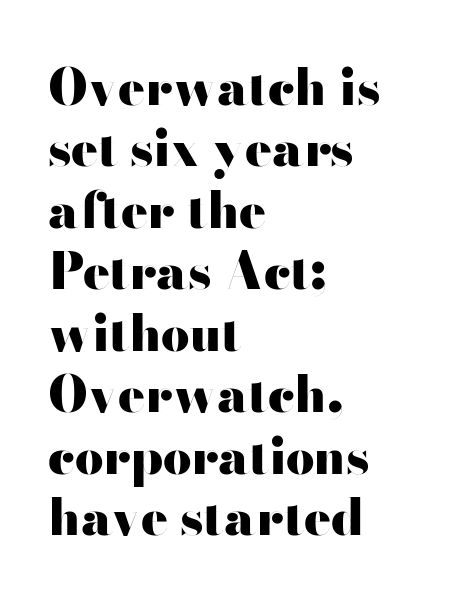
Glyph-to-glyph distance matches everyday printed text. You can tell from the bare stems that sans-serif type was used. These lines are rendered in a variable-pitch font. The compositor pushed each line to the left boundary.
